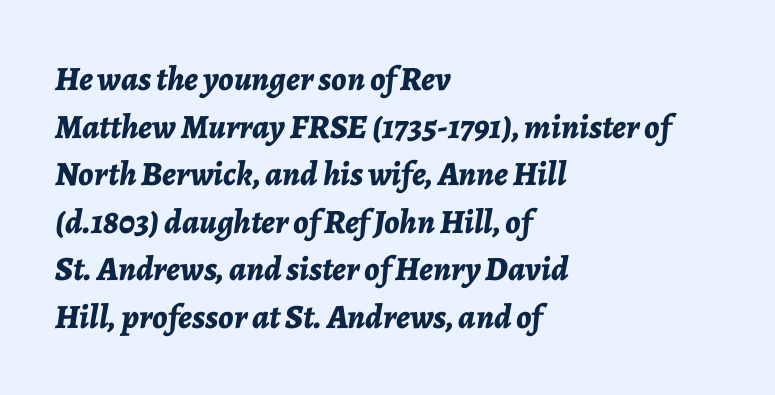
The rendering uses natural spacing where letterforms have individual widths. Strokes here are thick enough to call this a true bold. These lines stack with their left ends in a neat column. Descenders are the only things crossing below the line. Quick note: interline space is typical. You can tell it's italic because the verticals aren't actually vertical.
